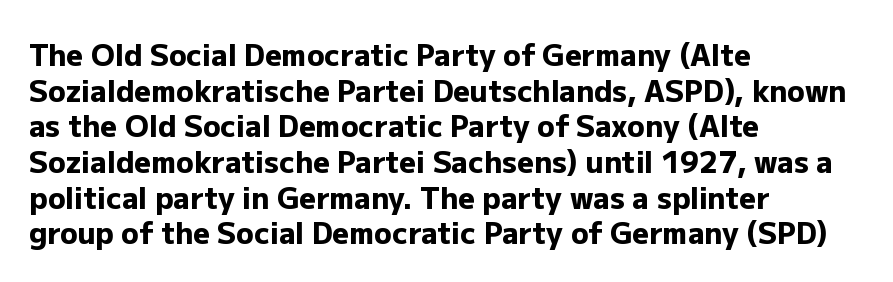
The image shows 29 px heavy sans-serif type, upright; set left-aligned, line spacing 1.23x, normal letter spacing, not underlined; low stroke contrast and a medium x-height.
